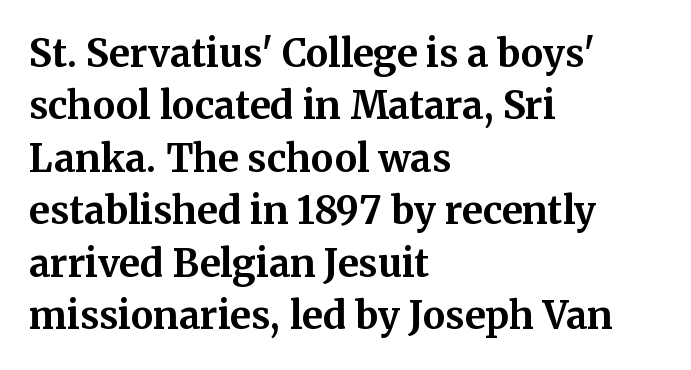
The image shows 38 px bold serif type, upright; set left-aligned, normal line spacing (1.38x), normal letter spacing, not underlined; medium stroke contrast and a medium x-height.
